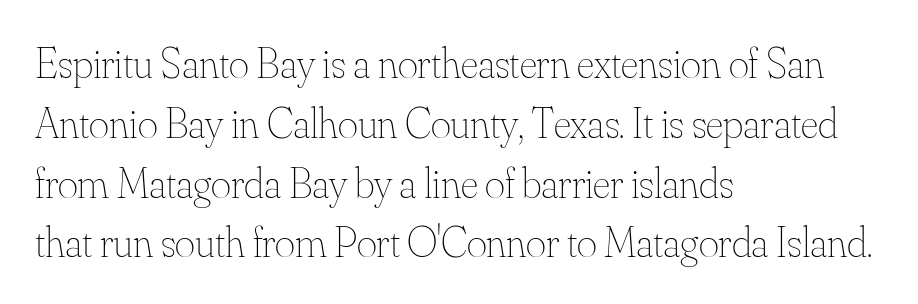
Q: Is the text bold? A: No.
Q: Is the text italic (slanted)? A: No, it is upright.
Q: Is the text underlined? A: No.
Q: How is the paragraph aligned? A: Left-aligned.
Q: Is the spacing between letters normal or unusually wide? A: Normal.
Q: Is the spacing between lines tight, normal or loose? A: Normal.
Q: Width (condensed, normal, or wide)? A: Normal.
Q: Stroke contrast? A: Medium.
Q: x-height? A: Small.
Q: Monospaced? A: No.
